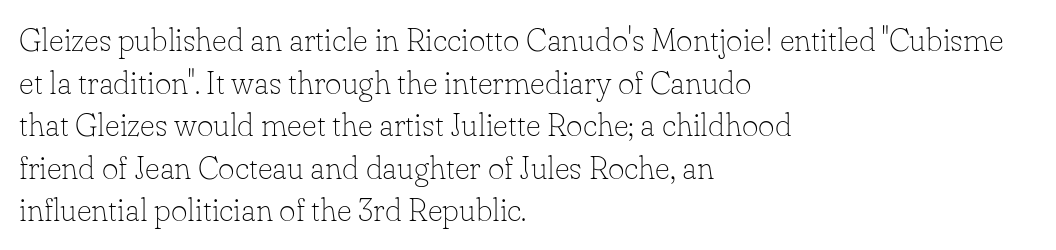
The image shows 32 px thin serif type, upright; set left-aligned, normal line spacing (1.33x), normal letter spacing, not underlined; low stroke contrast and a small x-height.
